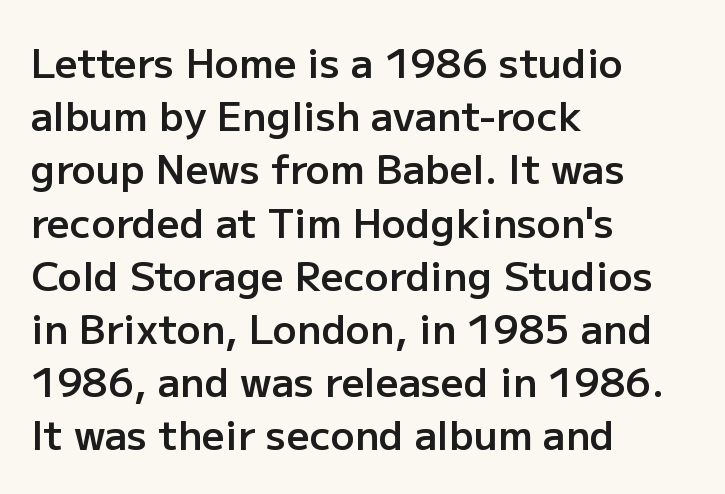
The image shows 40 px semibold sans-serif type, upright; set left-aligned, normal line spacing (1.33x), normal letter spacing, not underlined; low stroke contrast and a medium x-height.
